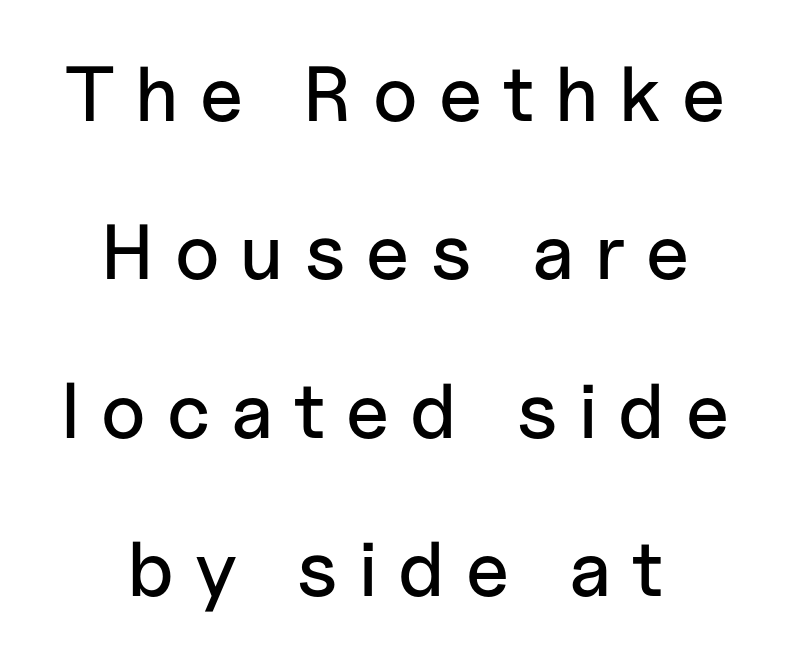
A roman cut, with each character standing at attention. The typesetter chose a symmetrical, centered arrangement here. This sample uses expanded letter spacing, leaving extra air between glyphs. Unmarked baselines from the first word to the last. The typeface chosen for these lines omits serifs. Spacing verdict: proportional, widths tailored to each character.
